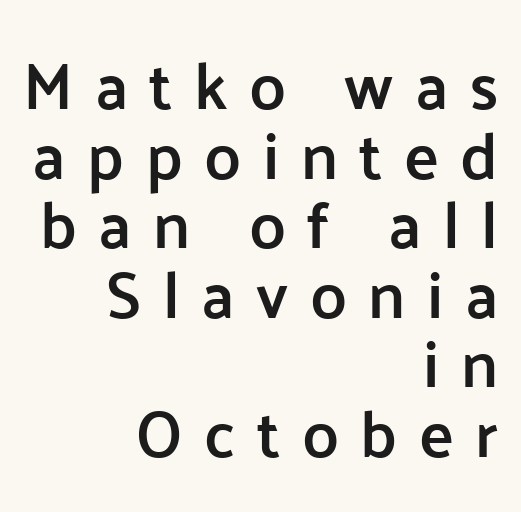
{"serif": "no", "italic": "no", "bold": "semi", "weight": "semibold", "width": "normal", "stroke_contrast": "low", "x_height": "medium", "monospaced": "no", "underline": "no", "align": "right", "line_spacing": "tight", "line_spacing_ratio": 1.07, "letter_spacing": "wide", "letter_spacing_em": 0.33, "glyph_px": 65}
